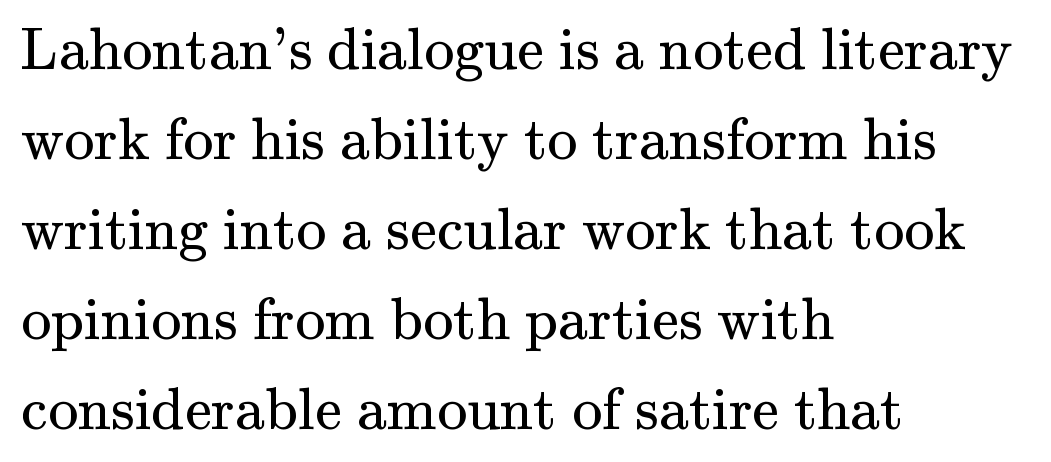
The image shows 60 px regular-weight serif type, upright; set left-aligned, normal line spacing (1.5x), normal letter spacing, not underlined; medium stroke contrast and a small x-height.
